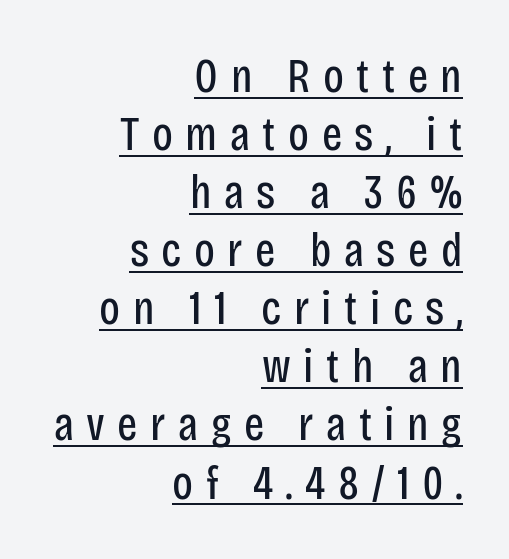
{"serif": "no", "italic": "no", "bold": "no", "weight": "regular", "width": "condensed", "stroke_contrast": "low", "x_height": "large", "monospaced": "no", "underline": "yes", "align": "right", "line_spacing_ratio": 1.21, "letter_spacing": "wide", "letter_spacing_em": 0.26, "glyph_px": 48}
